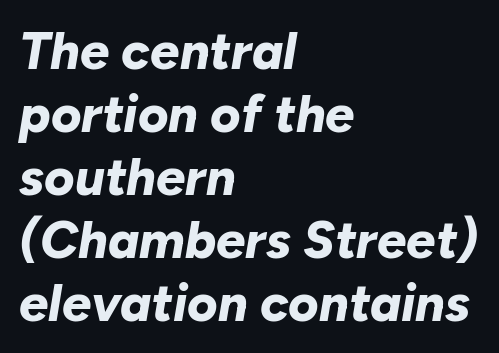
Plenty of ink on the page — the face is bold. Notice how the stems are inclined rather than vertical — that's the hallmark of italics. Tracking value appears to be zero — textbook default spacing. Only glyphs here, with clear space below each row.
